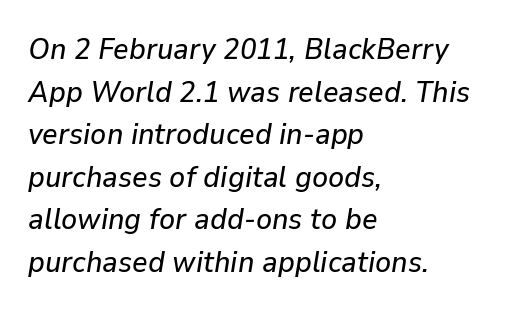
{"italic": "yes", "lean": "right", "slant_degrees": 9, "width": "normal", "stroke_contrast": "low", "x_height": "medium", "monospaced": "no", "underline": "no", "align": "left", "line_spacing": "normal", "line_spacing_ratio": 1.42, "letter_spacing": "normal", "letter_spacing_em": 0.0, "glyph_px": 30}
